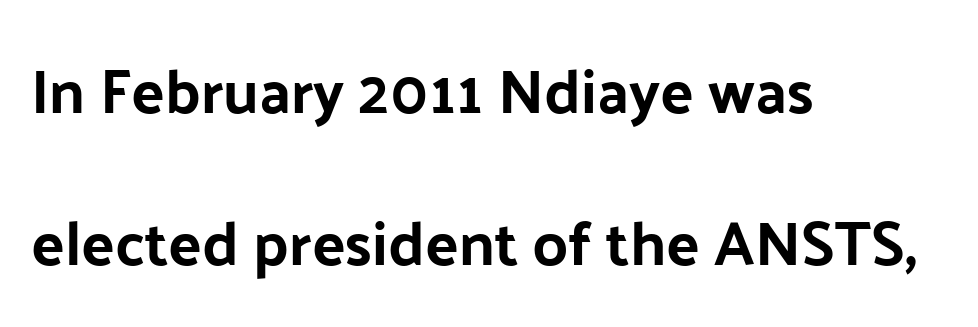
The image shows 62 px sans-serif type, upright; set left-aligned, loose line spacing (2.45x), normal letter spacing, not underlined; low stroke contrast and a medium x-height.
